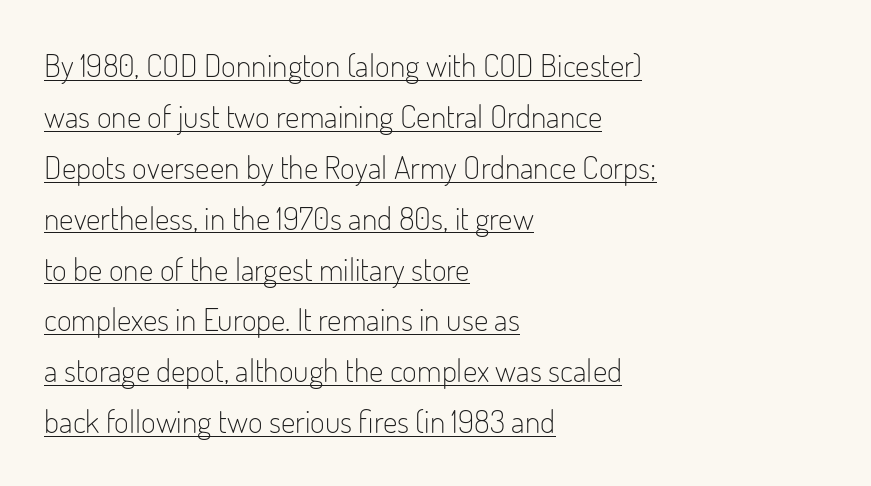
Is the type heavy? It reads as light-to-regular instead. The typesetter has applied underlining to the passage shown. This sample is left-justified, so line endings fall wherever the words run out. The font's upright variant was chosen for this text.
